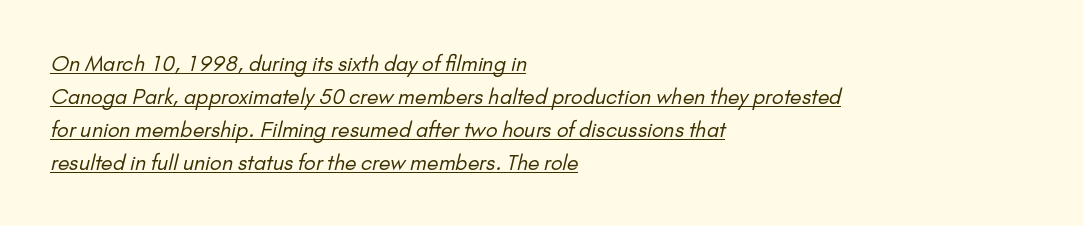
The image shows 21 px text type; set left-aligned, normal line spacing (1.57x), normal letter spacing, underlined.
